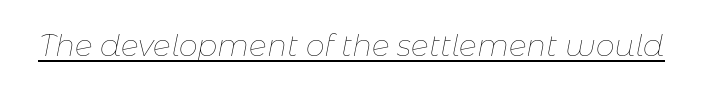
Q: Is the text bold? A: No.
Q: Is the text italic (slanted)? A: Yes, it leans right by about 11 degrees.
Q: Is the text underlined? A: Yes.
Q: Is the spacing between letters normal or unusually wide? A: Normal.
Q: Width (condensed, normal, or wide)? A: Normal.
Q: Stroke contrast? A: Low.
Q: x-height? A: Medium.
Q: Monospaced? A: No.
